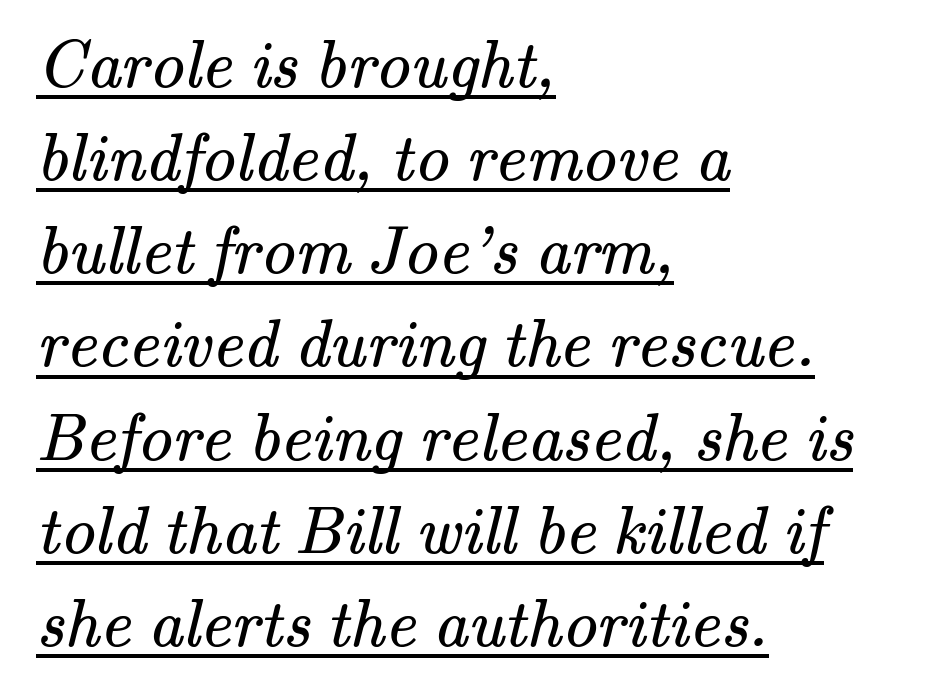
A rule runs beneath these lines of type. The designer went with a serif here, giving each stem small feet. Visually the block forms a straight wall on the left and a jagged coastline on the right. There is no visible air inserted between adjacent glyphs. Notice how descenders clear the ascenders below comfortably — that's standard leading. The letters advance in unequal steps, a hallmark of proportional type.
